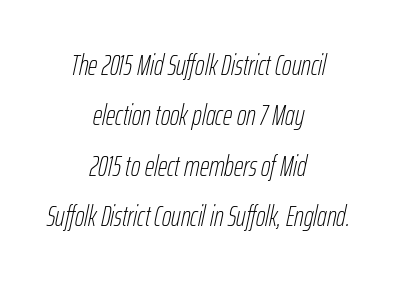
Note the varied advance widths — an 'i' is clearly narrower than an 'm'. The font is comparable to plain body text, perhaps lighter. These lines keep a tight, regular rhythm from letter to letter. The gap between lines stays unmarked. Typeset on center — no edge is straight.
